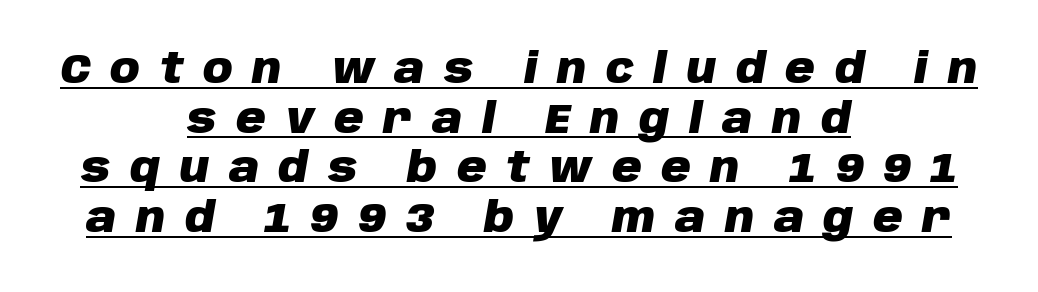
How heavy is the stroke? Heavy — this is a bold. Someone cranked the tracking dial way up on this one. Each line of the rendering has a horizontal stroke beneath the glyphs. Italic? Definitely — the glyphs are oblique. The rendering positions every line midway between the sides. Here the designer chose a conventional face with non-uniform glyph widths.
